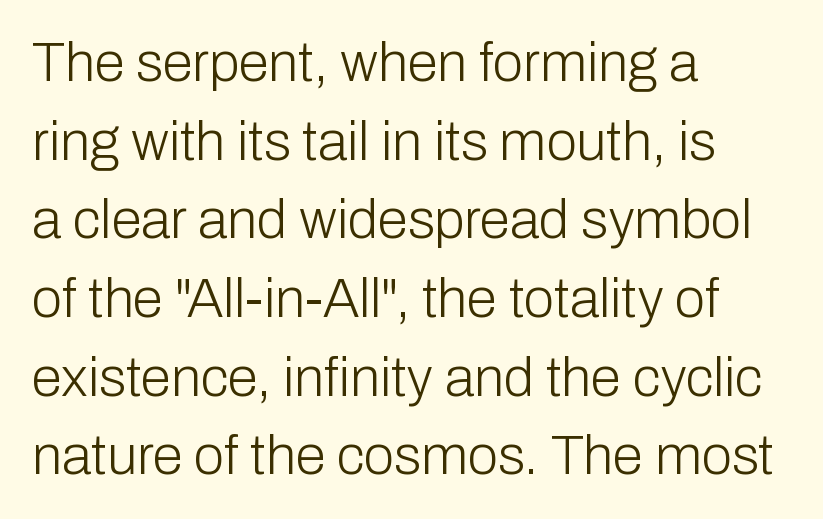
The image shows 55 px light sans-serif type, upright; set left-aligned, normal line spacing (1.43x), normal letter spacing, not underlined; low stroke contrast and a medium x-height.
